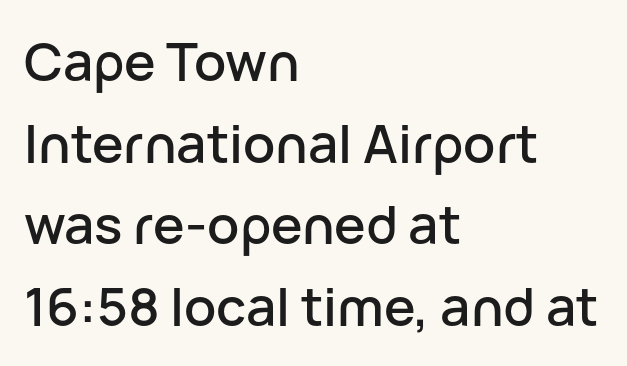
The glyphs in this specimen are sans serif. The block of text has a typical density, with ordinary space between rows. Left-aligned paragraph, ragged on the right. Bare-footed words on every line. The letters sit at their default tracking, neither squeezed nor spread.
